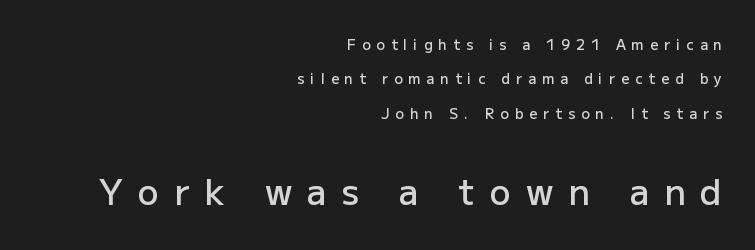
Q: Is the text bold? A: Semi-bold.
Q: Is the text italic (slanted)? A: No, it is upright.
Q: Is the typeface a serif or a sans-serif typeface? A: Sans-serif.
Q: Is the text underlined? A: No.
Q: How is the paragraph aligned? A: Right-aligned.
Q: Is the spacing between letters normal or unusually wide? A: Unusually wide.
Q: Is the spacing between lines tight, normal or loose? A: Loose.
Q: Which block of text is set in a larger size, the first (top) or the second (bottom)? A: The second (bottom) one.
Q: Width (condensed, normal, or wide)? A: Normal.
Q: Stroke contrast? A: Low.
Q: x-height? A: Medium.
Q: Monospaced? A: No.
